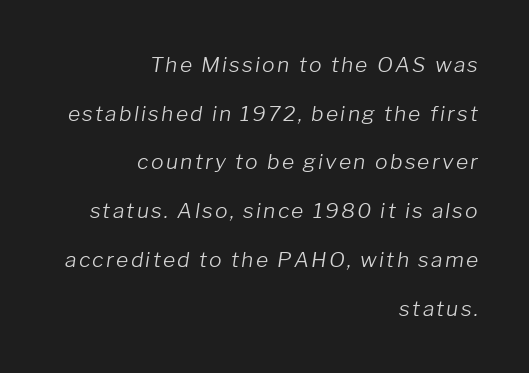
{"italic": "yes", "lean": "right", "slant_degrees": 8, "bold": "no", "underline": "no", "align": "right", "line_spacing": "loose", "line_spacing_ratio": 2.32, "glyph_px": 21}
